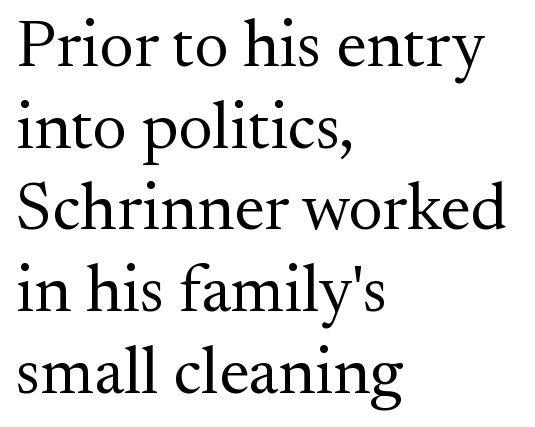
Line starts are locked; line ends wander. Letters rest on an invisible, unmarked baseline. Unbolded letterforms with no extra heft. No extra tracking has been applied to these lines. The type family on display is of the serif kind. This sample has the flowing, uneven cadence of proportional lettering.
